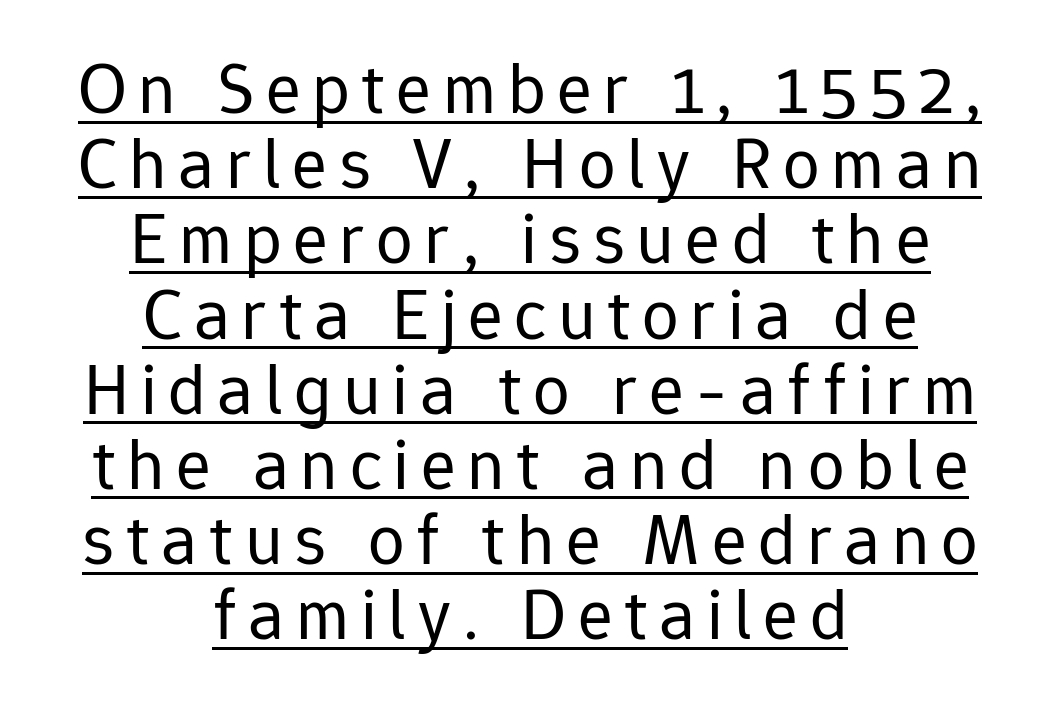
Looks like someone drew a line under every word here. The face looks like a standard text weight, possibly lighter. You could not count columns in this text — the font is proportionally spaced. Cramped leading.
